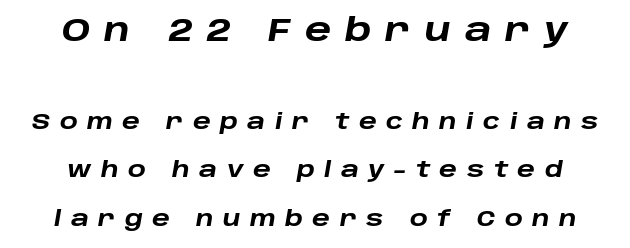
The image shows 31 px heavy, wide type, italic (leaning right); set centered, loose line spacing (2.3x), unusually wide letter spacing (+0.45 em), not underlined; the first (top) block is 1.48x larger; low stroke contrast and a large x-height.
